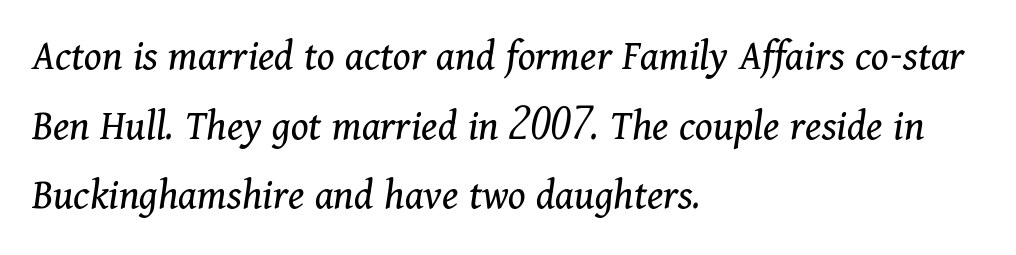
The image shows 44 px regular-weight serif type, italic (leaning right); set left-aligned, normal line spacing (1.58x), normal letter spacing, not underlined; medium stroke contrast and a medium x-height.
